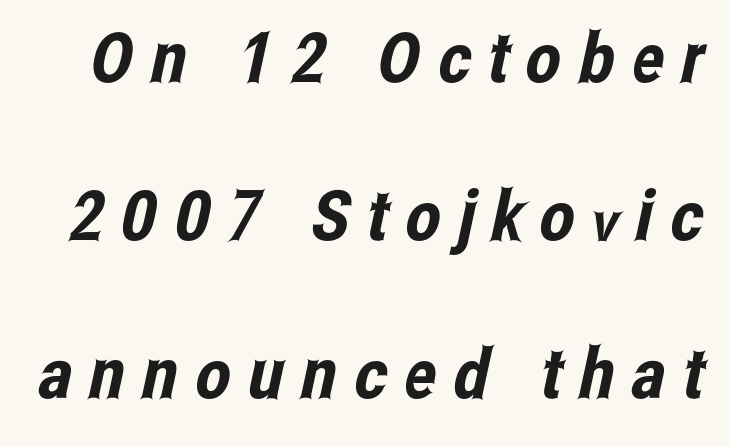
Q: Is the typeface a serif or a sans-serif typeface? A: Sans-serif.
Q: Is the text underlined? A: No.
Q: Is the spacing between letters normal or unusually wide? A: Unusually wide.
Q: Is the spacing between lines tight, normal or loose? A: Loose.
Q: Width (condensed, normal, or wide)? A: Condensed.
Q: Stroke contrast? A: Low.
Q: x-height? A: Medium.
Q: Monospaced? A: No.
